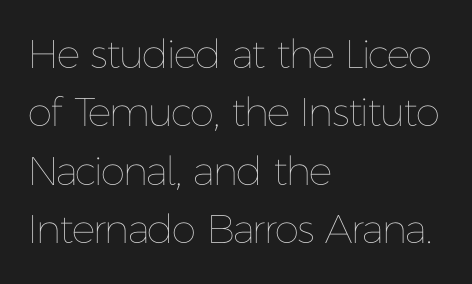
The image shows 40 px thin type, upright; set left-aligned, normal line spacing (1.46x), normal letter spacing, not underlined; low stroke contrast and a medium x-height.
